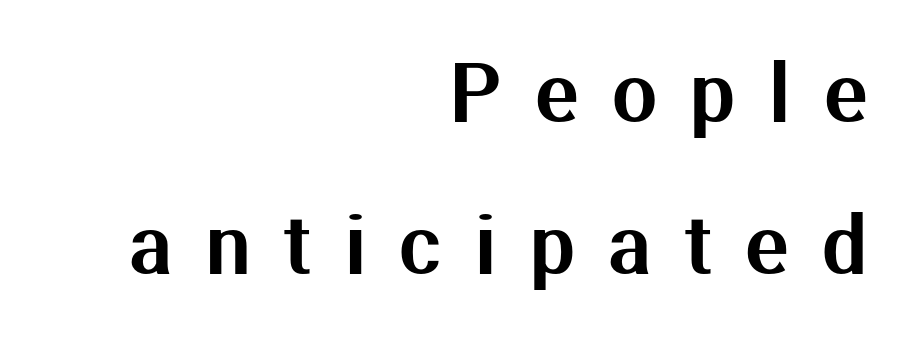
Q: Is the text italic (slanted)? A: No, it is upright.
Q: Is the typeface a serif or a sans-serif typeface? A: Sans-serif.
Q: Is the text underlined? A: No.
Q: How is the paragraph aligned? A: Right-aligned.
Q: Is the spacing between letters normal or unusually wide? A: Unusually wide.
Q: Is the spacing between lines tight, normal or loose? A: Loose.
Q: Width (condensed, normal, or wide)? A: Normal.
Q: Stroke contrast? A: Medium.
Q: x-height? A: Medium.
Q: Monospaced? A: No.
